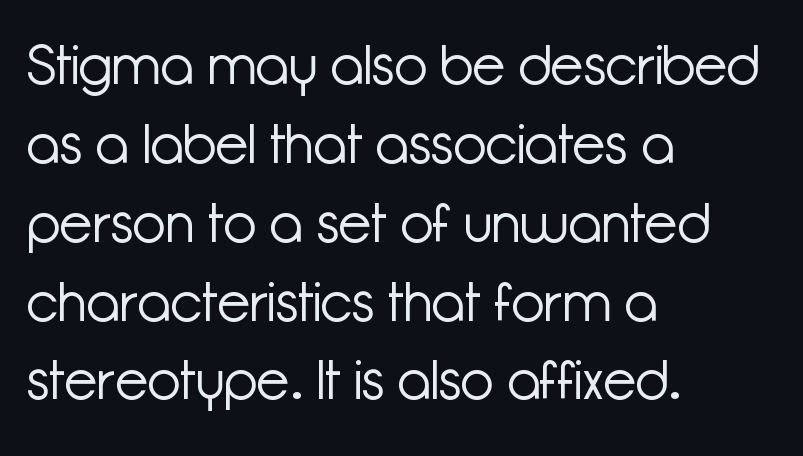
Each new line begins a customary step beneath the previous one. This rendering employs a face without finishing strokes, i.e., a sans-serif. Proportional: the letters do not fall into vertical columns. The font's upright variant was chosen for this text. Weight: in the light-to-regular range. Default kerning and tracking; the words read as compact shapes.
